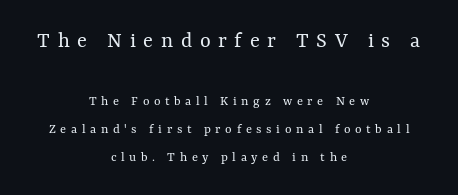
{"italic": "no", "bold": "no", "underline": "no", "align": "center", "line_spacing": "loose", "line_spacing_ratio": 1.99, "letter_spacing": "wide", "letter_spacing_em": 0.33, "larger_block": "first", "size_ratio": 1.64, "glyph_px": 23}
